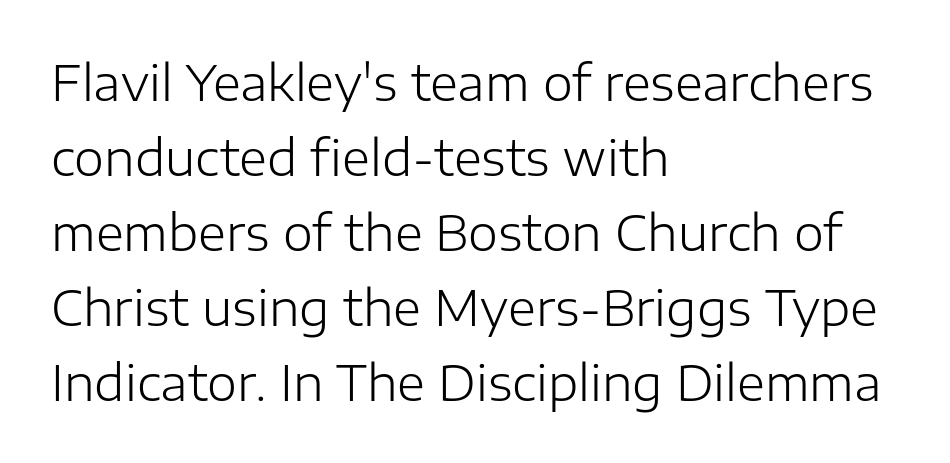
Anything drawn beneath the words? Only blank space. Posture: upright roman. The weight would be labelled regular, book, light, or lighter still. Look at the tracking — it's just the regular setting, nothing added.
